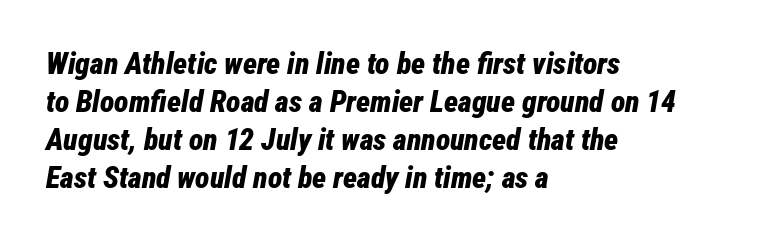
Beneath every word, the page is bare. The paragraph shown leans on its left margin. This sample uses plain, unmodified letter spacing. The face used here has the dense, thick strokes of a bold. Evenly set lines give the paragraph a standard silhouette. You could not count columns in this text — the font is proportionally spaced.
